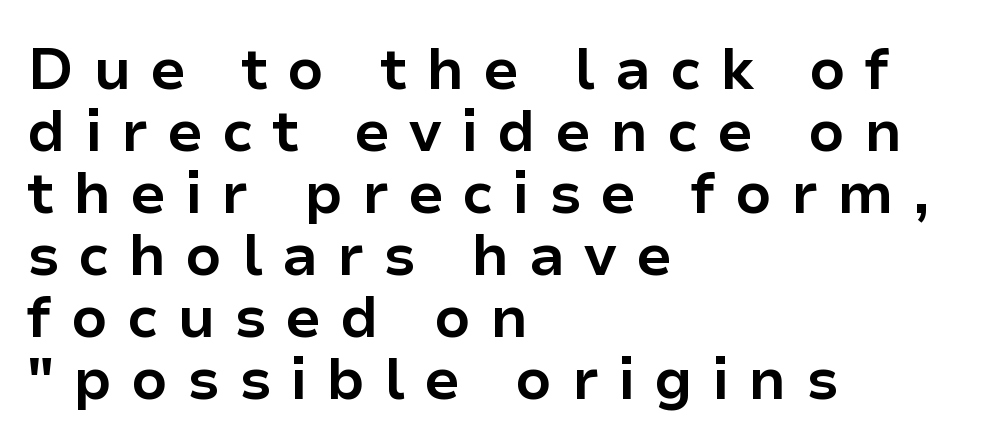
Regarding serifs, this sample does without them. This is the regular roman posture of the typeface. The rendering uses a small line-height, squeezing the rows. Compared with a centered layout, this one pins lines to the left instead.
